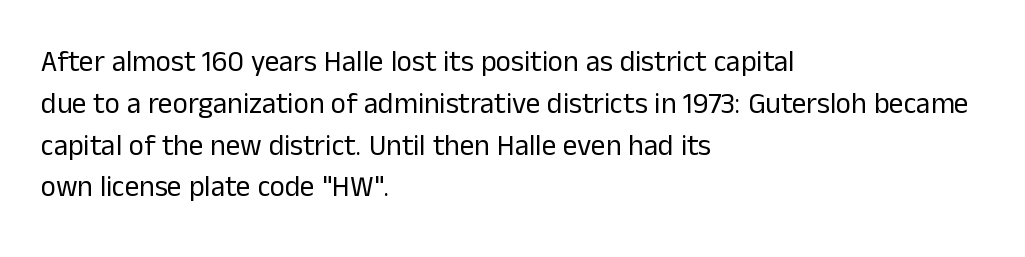
The strokes carry an ordinary text weight at most. Here the glyphs are tracked normally, forming tight word shapes. Stroke terminals: plain, sans-serif. Honestly, there is no underline to notice here at all.
